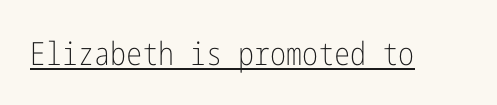
{"serif": "no", "italic": "no", "bold": "no", "weight": "light", "width": "condensed", "stroke_contrast": "low", "x_height": "medium", "underline": "yes", "letter_spacing": "normal", "letter_spacing_em": 0.0, "glyph_px": 32}
